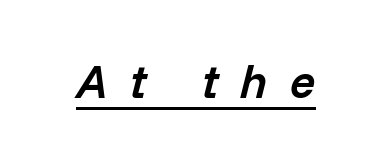
Like a heading marked for emphasis, these lines bear an underscore. A fair bit of extra ink — the face is semibold, not bold. The glyphs look as if they've been sheared to an angle. Is the letter spacing exaggerated? Yes — the characters are pushed far apart. These lines are rendered in a variable-pitch font.
